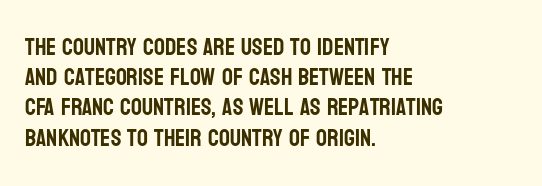
The image shows 24 px text type, upright; set left-aligned, normal line spacing (1.26x), normal letter spacing, not underlined.
